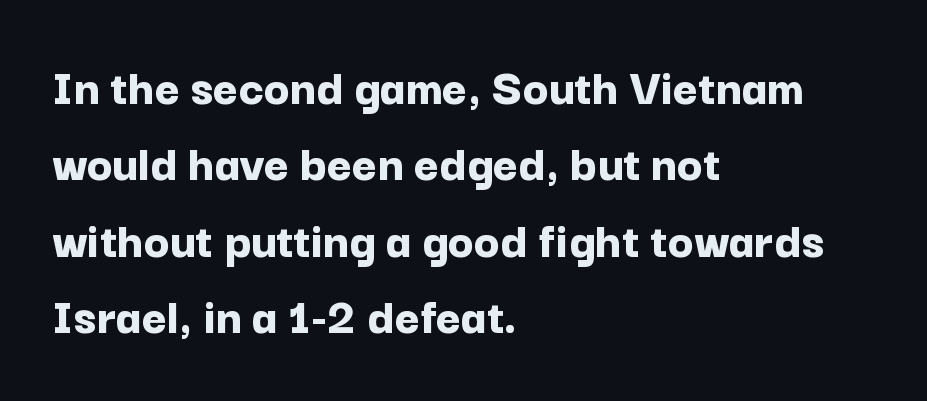
{"serif": "no", "italic": "no", "bold": "yes", "weight": "bold", "width": "normal", "stroke_contrast": "low", "x_height": "medium", "monospaced": "no", "underline": "no", "align": "left", "line_spacing": "normal", "line_spacing_ratio": 1.44, "letter_spacing": "normal", "letter_spacing_em": 0.0, "glyph_px": 53}
